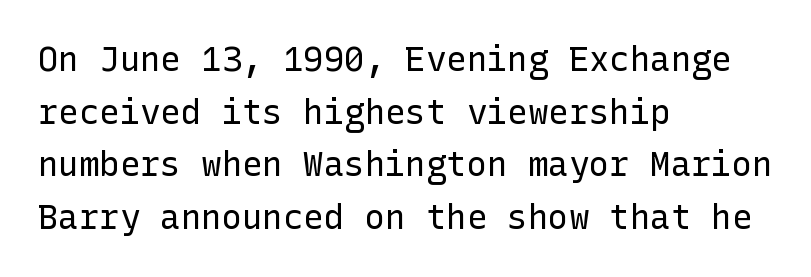
Q: Is the text bold? A: No.
Q: Is the text italic (slanted)? A: No, it is upright.
Q: Is the typeface a serif or a sans-serif typeface? A: Sans-serif.
Q: Is the text underlined? A: No.
Q: How is the paragraph aligned? A: Left-aligned.
Q: Is the spacing between letters normal or unusually wide? A: Normal.
Q: Is the spacing between lines tight, normal or loose? A: Normal.
Q: Width (condensed, normal, or wide)? A: Normal.
Q: Stroke contrast? A: Low.
Q: x-height? A: Medium.
